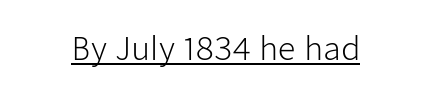
The image shows 31 px light sans-serif type, upright; set normal letter spacing, underlined; low stroke contrast and a medium x-height.
